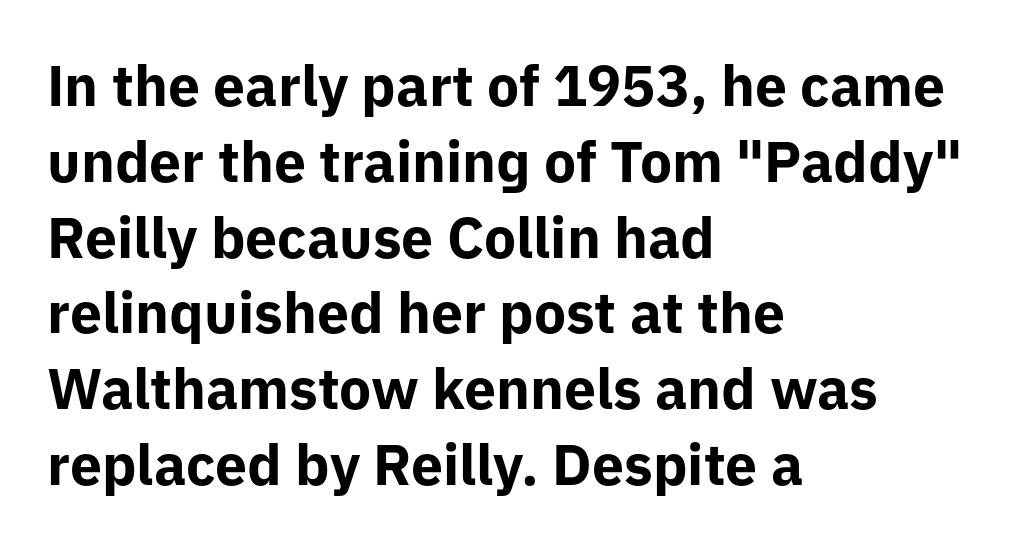
Q: Is the text bold? A: Yes.
Q: Is the text italic (slanted)? A: No, it is upright.
Q: Is the typeface a serif or a sans-serif typeface? A: Sans-serif.
Q: Is the text underlined? A: No.
Q: How is the paragraph aligned? A: Left-aligned.
Q: Is the spacing between letters normal or unusually wide? A: Normal.
Q: Is the spacing between lines tight, normal or loose? A: Normal.
Q: Width (condensed, normal, or wide)? A: Normal.
Q: Stroke contrast? A: Low.
Q: x-height? A: Medium.
Q: Monospaced? A: No.
